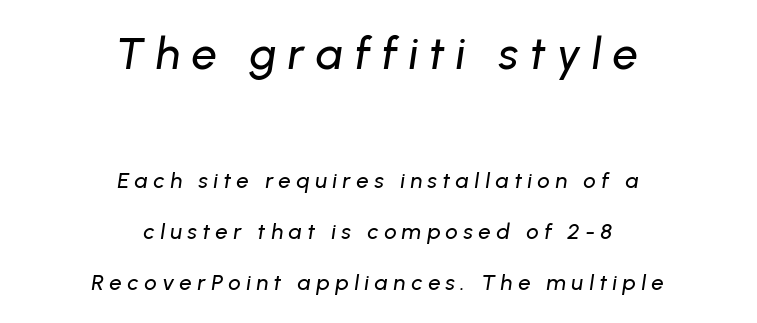
{"italic": "yes", "lean": "right", "slant_degrees": 8, "width": "normal", "stroke_contrast": "low", "x_height": "medium", "monospaced": "no", "underline": "no", "align": "center", "line_spacing": "loose", "line_spacing_ratio": 2.33, "letter_spacing": "wide", "letter_spacing_em": 0.25, "larger_block": "first", "size_ratio": 2.05, "glyph_px": 45}
